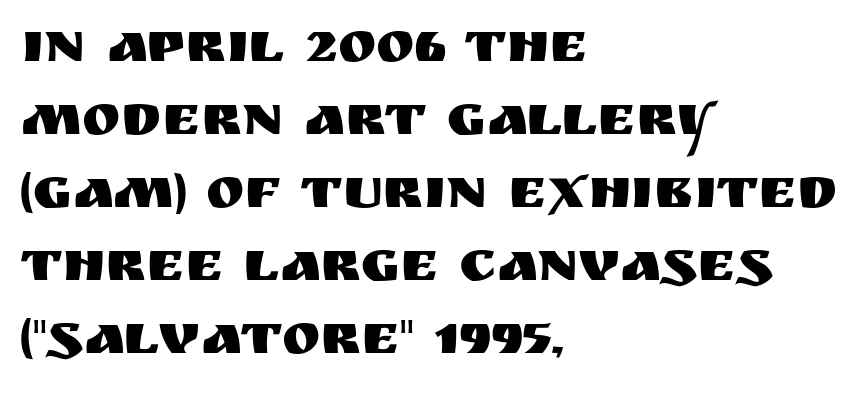
Q: Is the text italic (slanted)? A: No, it is upright.
Q: Is the typeface a serif or a sans-serif typeface? A: Sans-serif.
Q: Is the text underlined? A: No.
Q: How is the paragraph aligned? A: Left-aligned.
Q: Is the spacing between letters normal or unusually wide? A: Normal.
Q: Is the spacing between lines tight, normal or loose? A: Normal.
Q: Width (condensed, normal, or wide)? A: Normal.
Q: Stroke contrast? A: Medium.
Q: x-height? A: Large.
Q: Monospaced? A: No.
